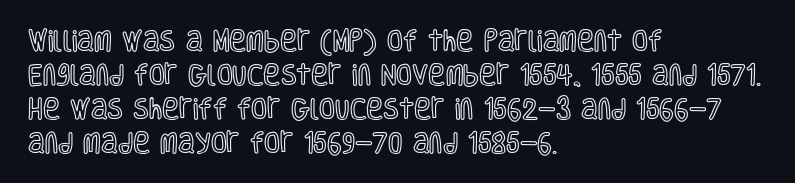
{"italic": "no", "underline": "no", "align": "left", "line_spacing": "normal", "line_spacing_ratio": 1.48, "letter_spacing": "normal", "letter_spacing_em": 0.0, "glyph_px": 23}
